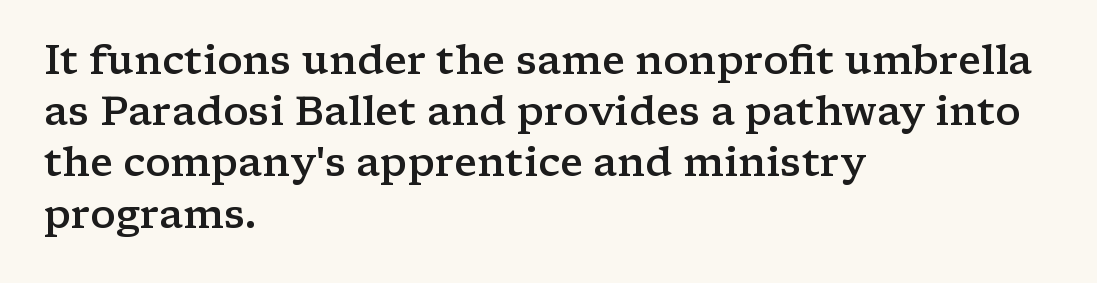
Nope, not italic — everything's standing straight. The passage is arranged the way most books set body copy — flush left. Check the space under the baseline: it is left empty. You could not count columns in this text — the font is proportionally spaced. You could call the tracking neutral — neither tight nor loose.
